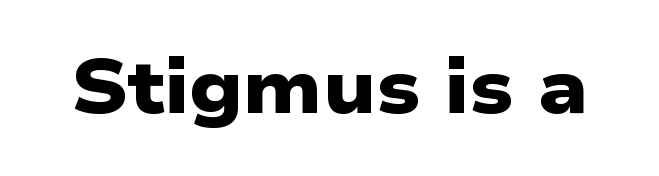
{"serif": "no", "bold": "yes", "weight": "heavy", "width": "wide", "stroke_contrast": "low", "x_height": "medium", "monospaced": "no", "underline": "no", "letter_spacing": "normal", "letter_spacing_em": 0.0, "glyph_px": 76}
